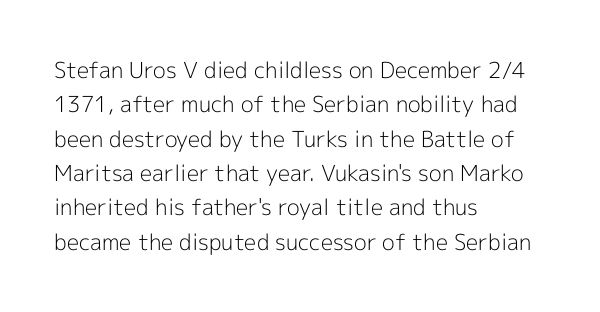
The specimen reads as upright at a glance. Is the stroke heavy? The answer is a plain regular-or-lighter. Clear beneath every line of the passage. Notice how descenders clear the ascenders below comfortably — that's standard leading.
